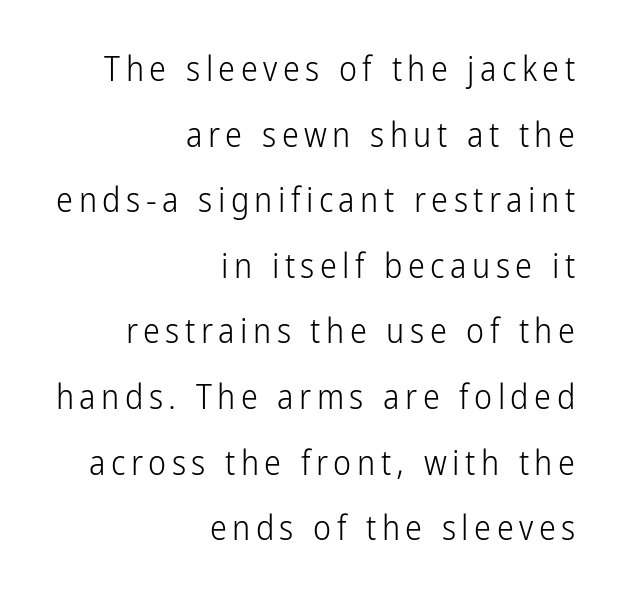
Compared with a flush-left layout, this one pins lines to the opposite, right side. Letterform terminals end flat and unadorned throughout the passage. Do the letters lean? They stand straight. Proportional: the letters do not fall into vertical columns.
